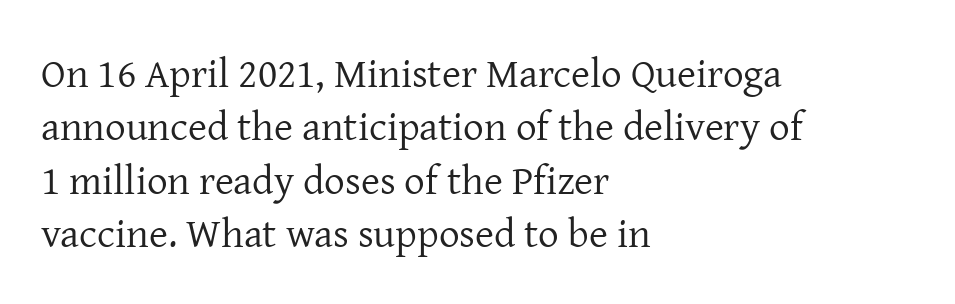
{"serif": "yes", "italic": "no", "bold": "no", "weight": "regular", "width": "normal", "stroke_contrast": "low", "x_height": "medium", "monospaced": "no", "underline": "no", "align": "left", "line_spacing": "normal", "line_spacing_ratio": 1.3, "letter_spacing": "normal", "letter_spacing_em": 0.0, "glyph_px": 41}
